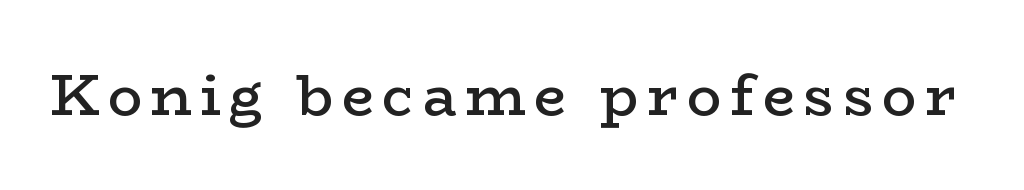
The image shows 57 px semibold, wide serif type, upright; set not underlined; low stroke contrast and a medium x-height.
